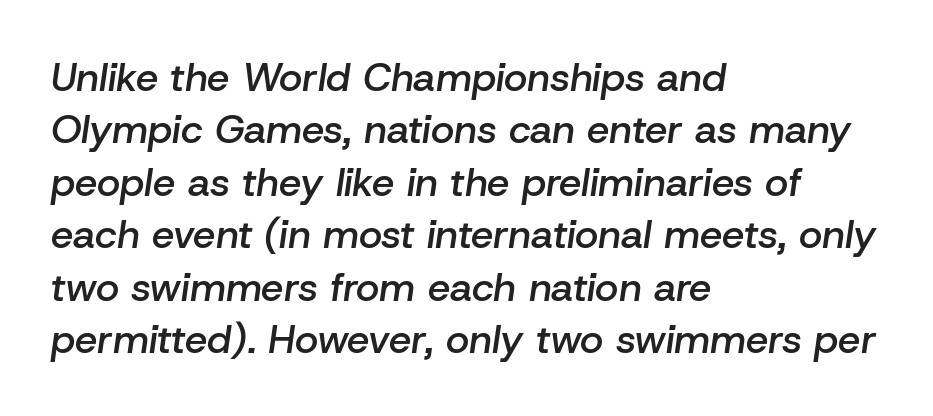
Q: Is the text bold? A: Semi-bold.
Q: Is the text italic (slanted)? A: Yes, it leans right by about 8 degrees.
Q: Is the text underlined? A: No.
Q: How is the paragraph aligned? A: Left-aligned.
Q: Is the spacing between letters normal or unusually wide? A: Normal.
Q: Is the spacing between lines tight, normal or loose? A: Normal.
Q: Width (condensed, normal, or wide)? A: Normal.
Q: Stroke contrast? A: Low.
Q: x-height? A: Medium.
Q: Monospaced? A: No.
